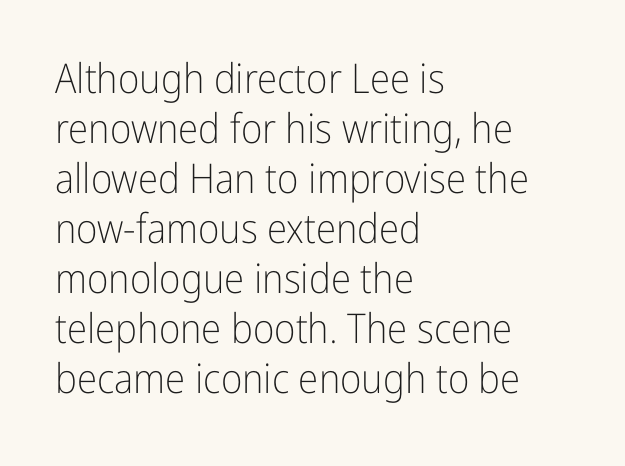
Nope, no serifs anywhere on these letters. Glance below the letters and you will spot only blank space. Here the designer chose a conventional face with non-uniform glyph widths. Here the glyphs are tracked normally, forming tight word shapes.
